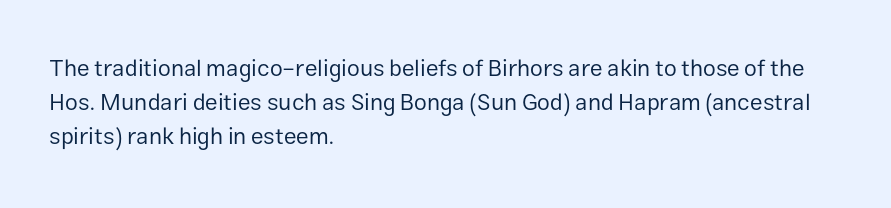
Q: Is the text bold? A: No.
Q: Is the text italic (slanted)? A: No, it is upright.
Q: Is the text underlined? A: No.
Q: How is the paragraph aligned? A: Left-aligned.
Q: Is the spacing between letters normal or unusually wide? A: Normal.
Q: Is the spacing between lines tight, normal or loose? A: Normal.
